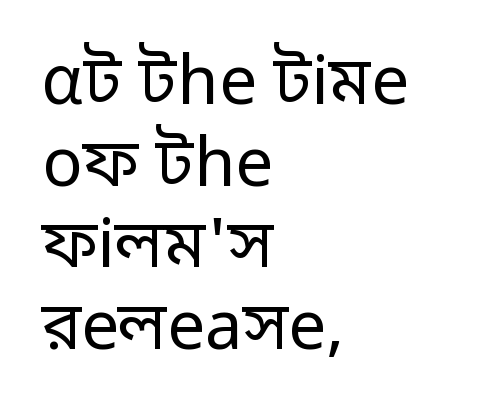
Q: Is the text bold? A: No.
Q: Is the text italic (slanted)? A: No, it is upright.
Q: Is the typeface a serif or a sans-serif typeface? A: Sans-serif.
Q: Is the text underlined? A: No.
Q: How is the paragraph aligned? A: Left-aligned.
Q: Is the spacing between letters normal or unusually wide? A: Normal.
Q: Width (condensed, normal, or wide)? A: Normal.
Q: Stroke contrast? A: Low.
Q: x-height? A: Medium.
Q: Monospaced? A: No.
